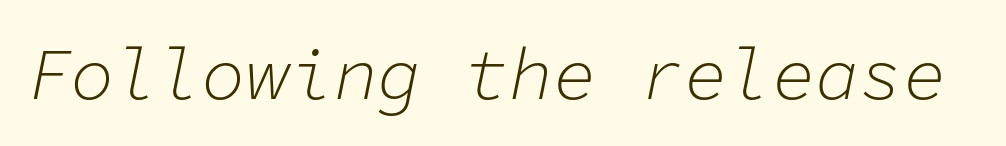
Default kerning and tracking; the words read as compact shapes. The weight would be labelled regular, book, light, or lighter still. Is this a fixed-width face? Yes — each glyph sits in an identical cell. The string is rendered with underlining switched off. These lines were composed using italics.
